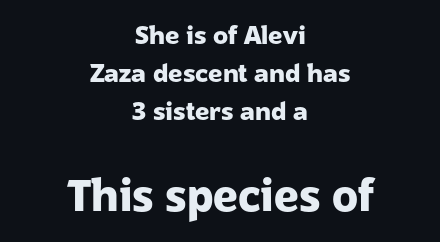
Serifs: no, the terminals of the letterforms are clean. The type is set solid horizontally, with unmodified tracking. Is there much room between lines? A standard amount, neither cramped nor airy. Here the designer chose a conventional face with non-uniform glyph widths.
